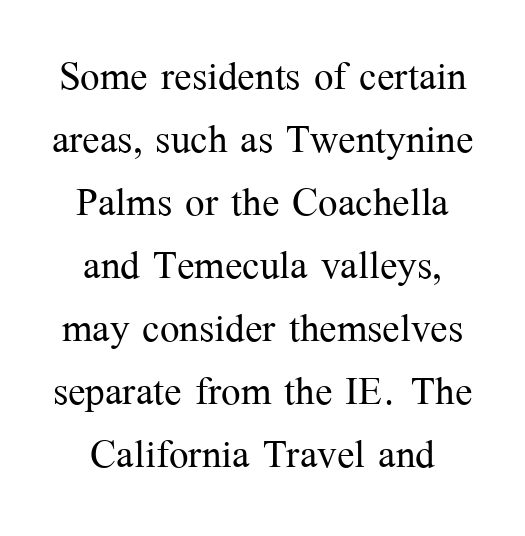
Glance below the letters and you will spot only blank space. Observe the serifs anchoring each vertical stroke in this sample. Characters follow at the spacing the type designer built in. Posture: straight, roman, zero tilt. Stem width sits at or under what a default text font uses. These lines stack symmetrically, like a column narrowing and widening about its center.
